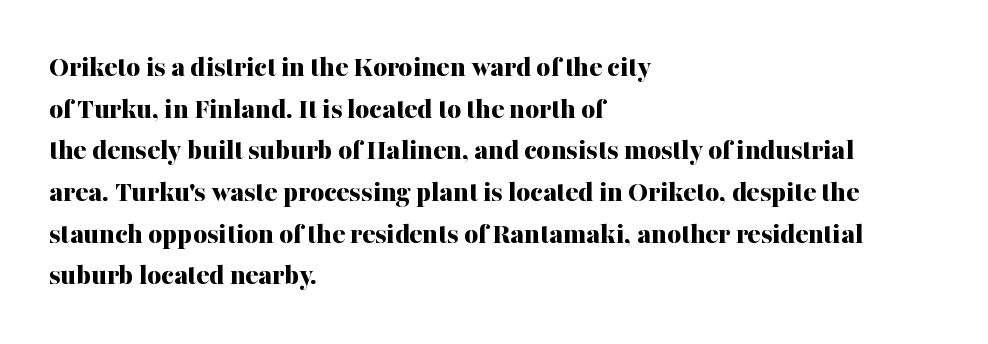
{"serif": "yes", "italic": "no", "bold": "yes", "weight": "bold", "width": "normal", "stroke_contrast": "medium", "x_height": "medium", "monospaced": "no", "underline": "no", "align": "left", "line_spacing": "normal", "line_spacing_ratio": 1.39, "letter_spacing": "normal", "letter_spacing_em": 0.0, "glyph_px": 30}
